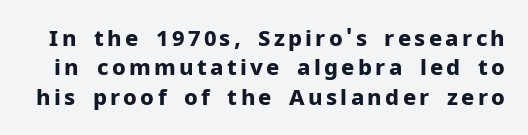
{"italic": "no", "bold": "yes", "underline": "no", "line_spacing": "normal", "line_spacing_ratio": 1.34, "glyph_px": 22}
